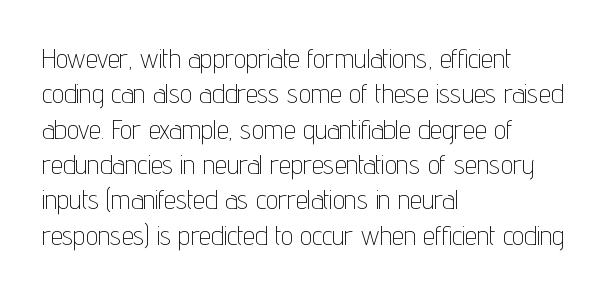
The image shows 27 px text type, upright; set left-aligned, normal line spacing (1.31x), normal letter spacing, not underlined.
